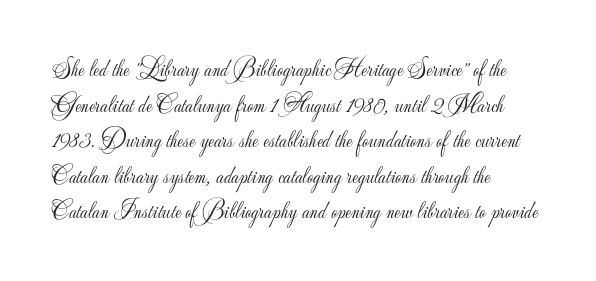
Q: Is the text bold? A: No.
Q: Is the text italic (slanted)? A: Yes.
Q: Is the text underlined? A: No.
Q: How is the paragraph aligned? A: Left-aligned.
Q: Is the spacing between letters normal or unusually wide? A: Normal.
Q: Is the spacing between lines tight, normal or loose? A: Normal.
